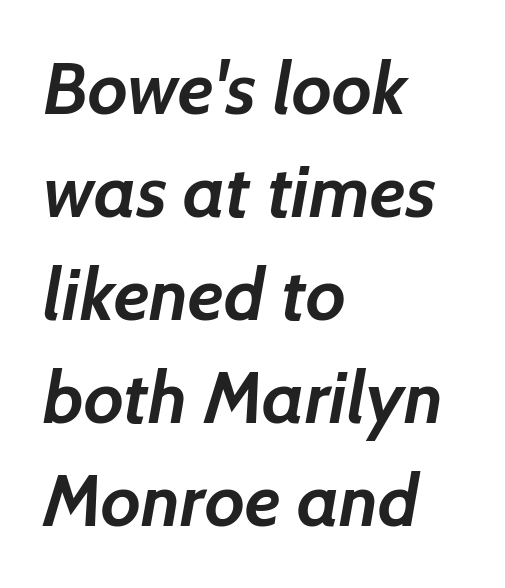
Q: Is the text bold? A: Yes.
Q: Is the typeface a serif or a sans-serif typeface? A: Sans-serif.
Q: Is the text underlined? A: No.
Q: How is the paragraph aligned? A: Left-aligned.
Q: Is the spacing between letters normal or unusually wide? A: Normal.
Q: Is the spacing between lines tight, normal or loose? A: Normal.
Q: Width (condensed, normal, or wide)? A: Normal.
Q: Stroke contrast? A: Low.
Q: x-height? A: Medium.
Q: Monospaced? A: No.
